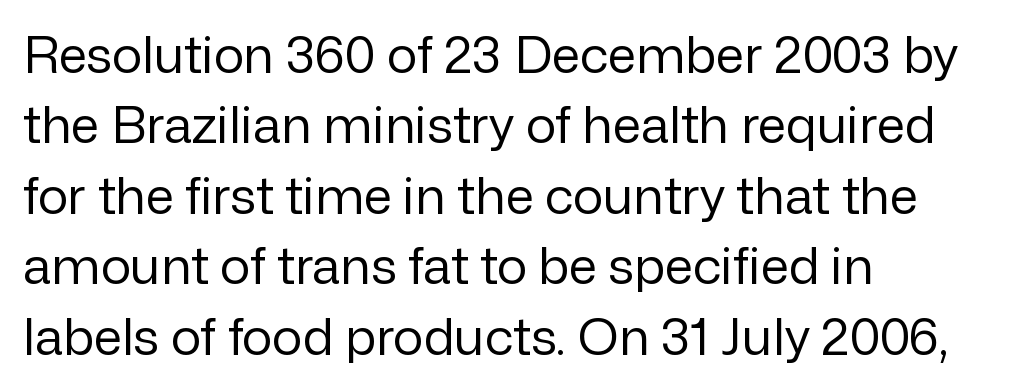
The image shows 51 px regular-weight sans-serif type, upright; set left-aligned, normal line spacing (1.38x), normal letter spacing, not underlined; low stroke contrast and a medium x-height.
